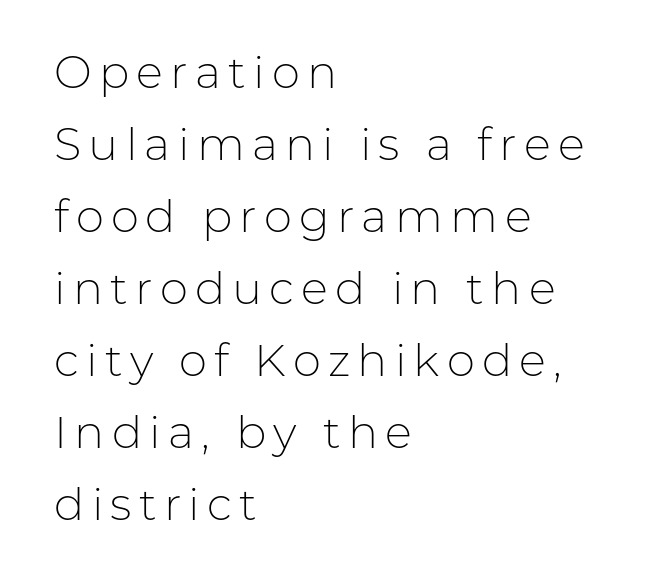
{"serif": "no", "italic": "no", "bold": "no", "weight": "light", "width": "normal", "stroke_contrast": "low", "x_height": "medium", "monospaced": "no", "underline": "no", "align": "left", "line_spacing": "normal", "line_spacing_ratio": 1.6, "glyph_px": 45}
